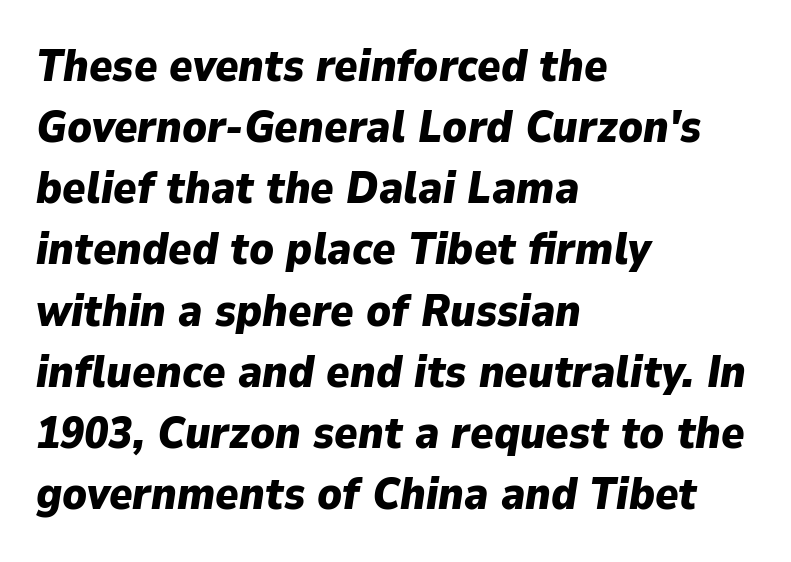
The image shows 44 px heavy type, italic (leaning right); set left-aligned, normal line spacing (1.39x), normal letter spacing, not underlined; low stroke contrast and a medium x-height.
